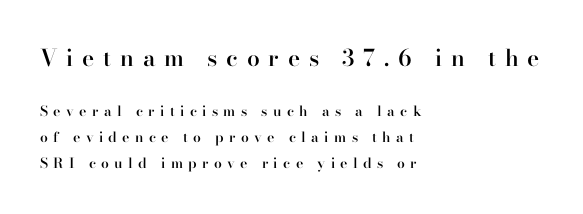
The image shows 23 px text type, upright; set left-aligned, line spacing 1.83x, unusually wide letter spacing (+0.38 em), not underlined; the first (top) block is 1.64x larger.
